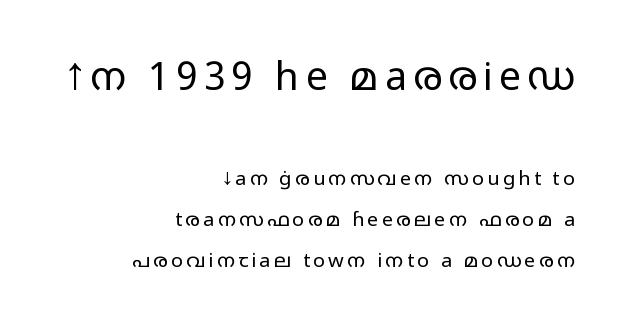
The image shows 39 px light, wide sans-serif type, upright; set right-aligned, loose line spacing (2.06x), not underlined; the first (top) block is 1.95x larger; low stroke contrast and a medium x-height.
